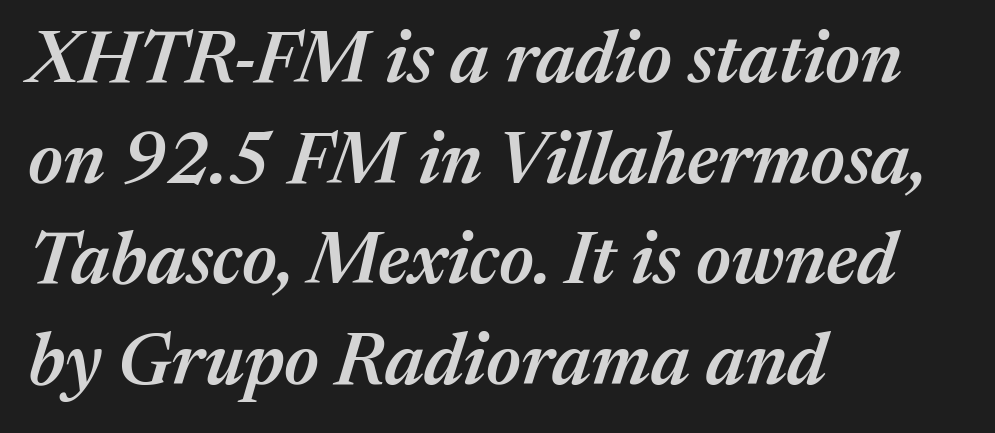
{"italic": "yes", "lean": "right", "slant_degrees": 17, "bold": "semi", "weight": "semibold", "width": "normal", "stroke_contrast": "medium", "x_height": "medium", "monospaced": "no", "underline": "no", "align": "left", "line_spacing": "normal", "line_spacing_ratio": 1.38, "letter_spacing": "normal", "letter_spacing_em": 0.0, "glyph_px": 73}
